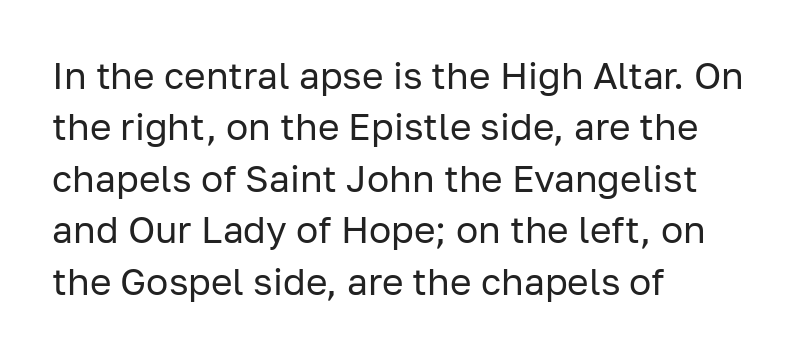
The typeface has the unassuming heft of standard copy or less. The lettering holds an erect, upright posture throughout. A normal amount of white space separates one row of letters from the next. Do the characters align in a grid? No, the font is proportional. Type style note: lacks serifs. The space directly below the letters is spotless.
